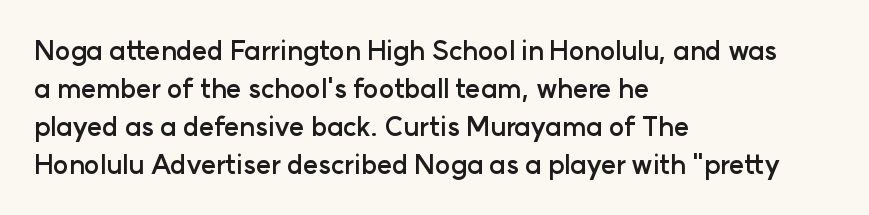
{"italic": "no", "bold": "yes", "underline": "no", "align": "left", "line_spacing": "normal", "line_spacing_ratio": 1.46, "letter_spacing": "normal", "letter_spacing_em": 0.0, "glyph_px": 26}
